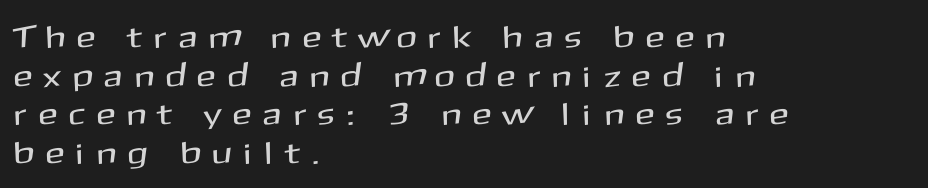
Spacing verdict: proportional, widths tailored to each character. Characters follow at a spacing far wider than the type designer built in. The specimen reads as upright at a glance. A sans-serif font was chosen for this passage. The typesetter chose a ragged-right arrangement here. Unmarked baselines from the first word to the last.
